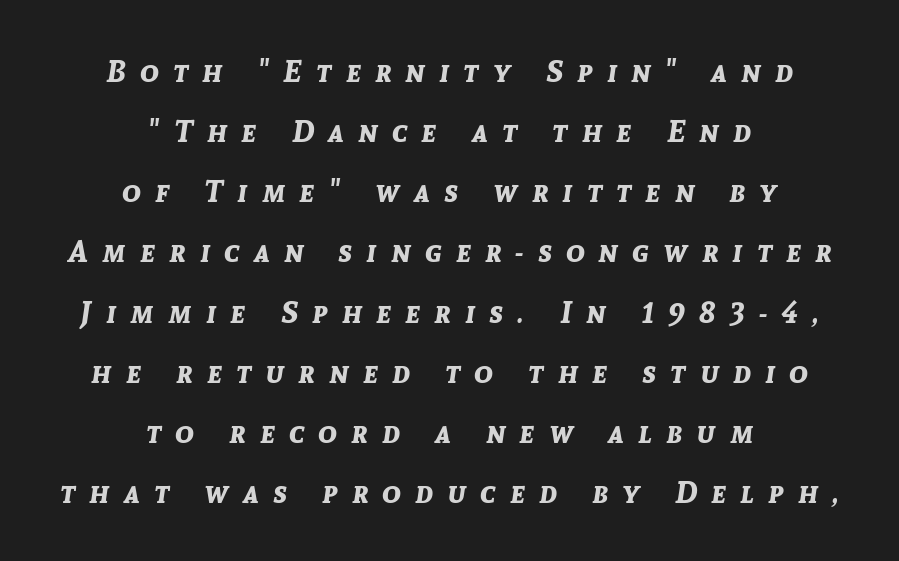
{"italic": "yes", "lean": "right", "slant_degrees": 8, "bold": "yes", "weight": "bold", "width": "normal", "stroke_contrast": "low", "x_height": "medium", "monospaced": "no", "underline": "no", "align": "center", "line_spacing": "loose", "line_spacing_ratio": 1.94, "letter_spacing": "wide", "letter_spacing_em": 0.46, "glyph_px": 31}
